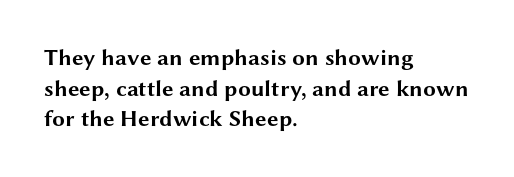
The image shows 23 px bold type, upright; set left-aligned, normal line spacing (1.33x), normal letter spacing, not underlined.
